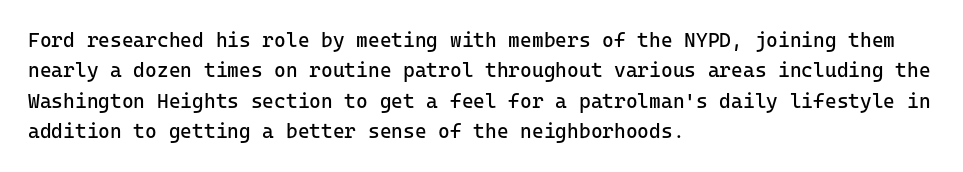
The typesetting does not lean heavy: it is not bold. Words appear dense and cohesive because spacing is normal. Every character sits straight up, as roman type does. What's the leading like? Ordinary, nothing unusual. Glance below the letters and you will spot only blank space.
